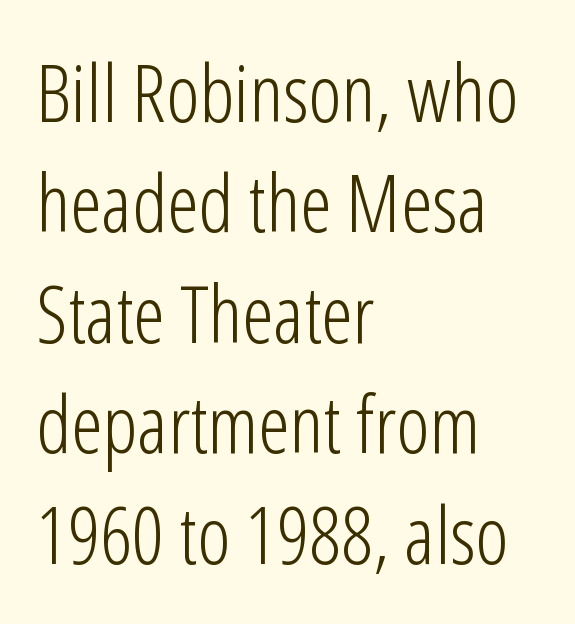
The image shows 80 px light, condensed sans-serif type, upright; set left-aligned, normal line spacing (1.38x), normal letter spacing, not underlined; low stroke contrast and a medium x-height.
